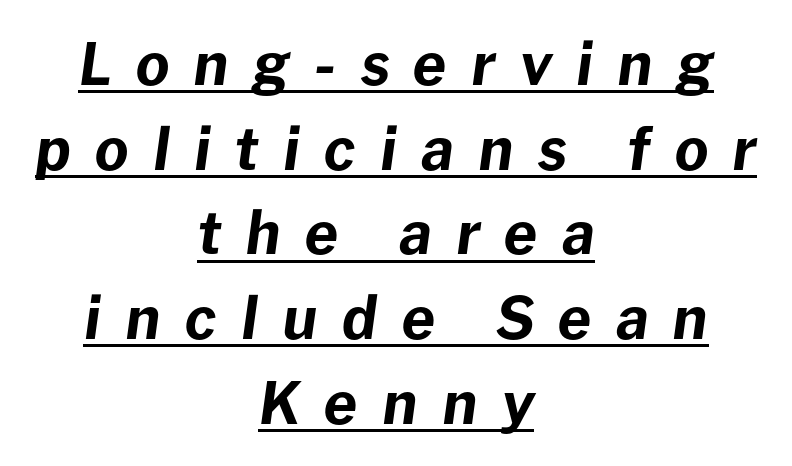
Each line of the rendering has a horizontal stroke beneath the glyphs. Varying glyph widths throughout — classic text-font behaviour. Whoever set this chose a conventional vertical rhythm. Weight check: bold — yes, fully. The rendering applies a slant to the glyphs. Each line is balanced around a shared central axis.
